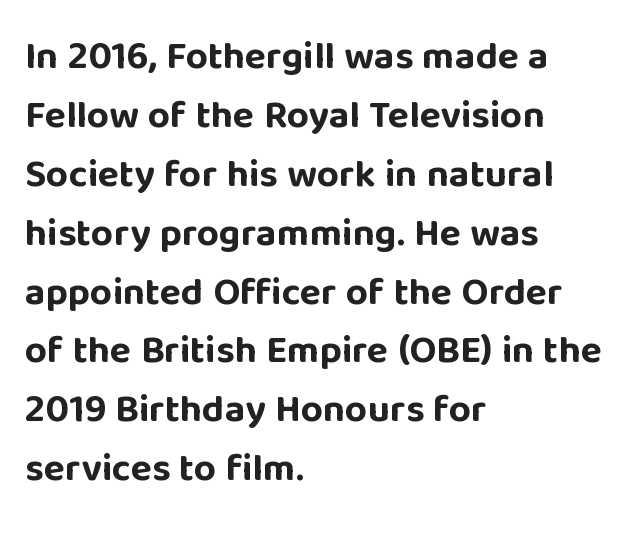
The image shows 39 px bold sans-serif type, upright; set left-aligned, normal line spacing (1.51x), normal letter spacing, not underlined; low stroke contrast and a large x-height.
